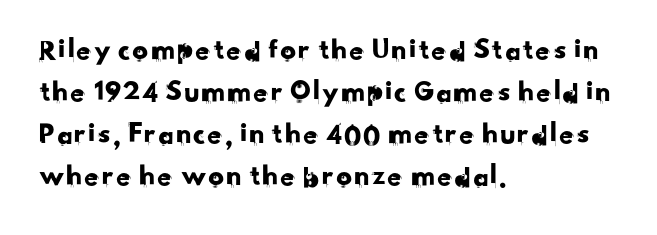
{"serif": "no", "width": "normal", "stroke_contrast": "low", "x_height": "small", "monospaced": "no", "underline": "no", "align": "left", "line_spacing": "normal", "line_spacing_ratio": 1.36, "letter_spacing": "normal", "letter_spacing_em": 0.0, "glyph_px": 31}
